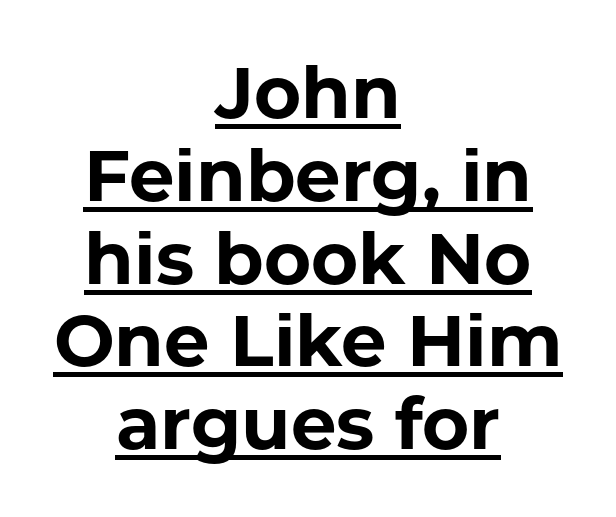
Q: Is the text bold? A: Yes.
Q: Is the text italic (slanted)? A: No, it is upright.
Q: Is the typeface a serif or a sans-serif typeface? A: Sans-serif.
Q: Is the text underlined? A: Yes.
Q: How is the paragraph aligned? A: Centered.
Q: Is the spacing between letters normal or unusually wide? A: Normal.
Q: Is the spacing between lines tight, normal or loose? A: Tight.
Q: Width (condensed, normal, or wide)? A: Normal.
Q: Stroke contrast? A: Low.
Q: x-height? A: Medium.
Q: Monospaced? A: No.
